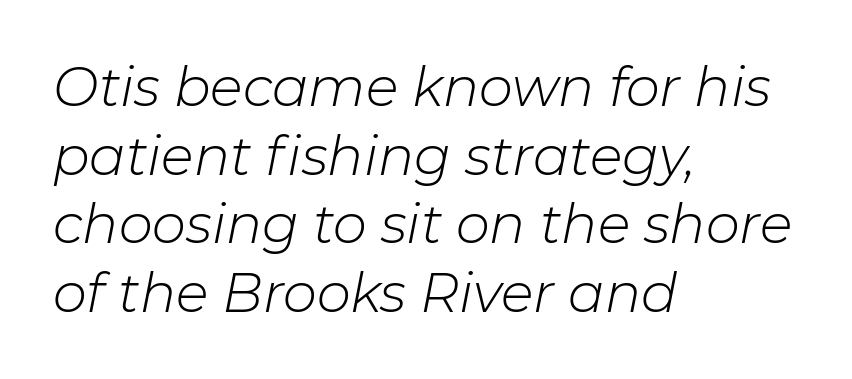
The image shows 54 px light type, italic (leaning right); set left-aligned, normal line spacing (1.27x), normal letter spacing, not underlined; low stroke contrast and a medium x-height.
